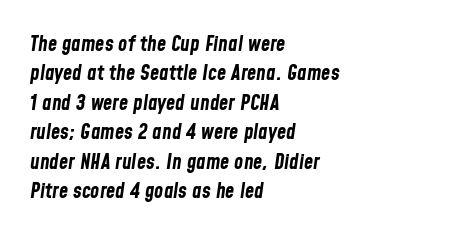
{"italic": "yes", "lean": "right", "slant_degrees": 8, "bold": "yes", "underline": "no", "align": "left", "line_spacing": "normal", "line_spacing_ratio": 1.4, "letter_spacing": "normal", "letter_spacing_em": 0.0, "glyph_px": 21}
